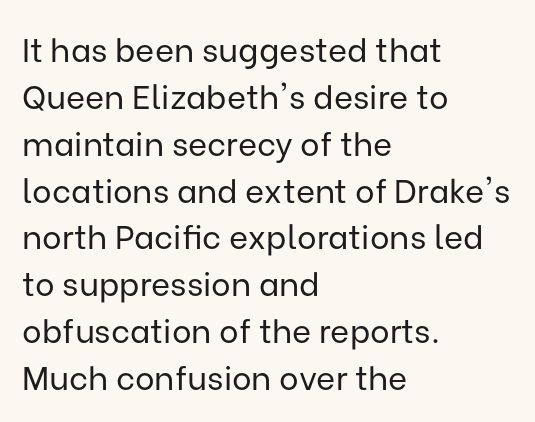
Q: Is the text bold? A: No.
Q: Is the text italic (slanted)? A: No, it is upright.
Q: Is the typeface a serif or a sans-serif typeface? A: Sans-serif.
Q: Is the text underlined? A: No.
Q: How is the paragraph aligned? A: Left-aligned.
Q: Is the spacing between letters normal or unusually wide? A: Normal.
Q: Is the spacing between lines tight, normal or loose? A: Normal.
Q: Width (condensed, normal, or wide)? A: Normal.
Q: Stroke contrast? A: Low.
Q: x-height? A: Medium.
Q: Monospaced? A: No.
